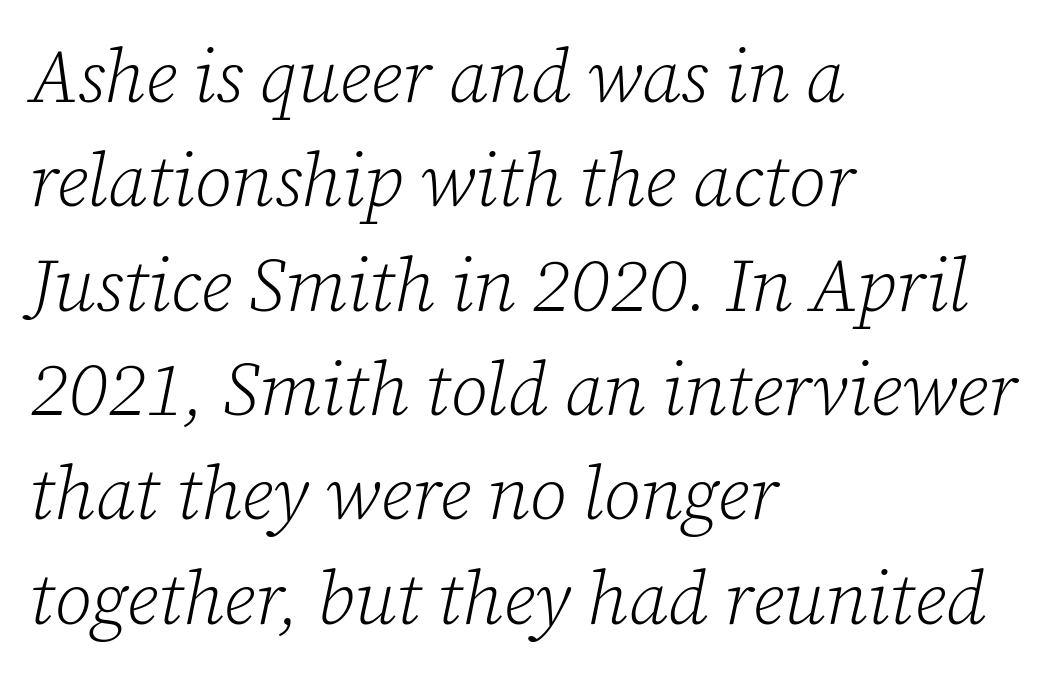
Q: Is the text bold? A: No.
Q: Is the text italic (slanted)? A: Yes, it leans right by about 12 degrees.
Q: Is the typeface a serif or a sans-serif typeface? A: Serif.
Q: Is the text underlined? A: No.
Q: How is the paragraph aligned? A: Left-aligned.
Q: Is the spacing between letters normal or unusually wide? A: Normal.
Q: Is the spacing between lines tight, normal or loose? A: Normal.
Q: Width (condensed, normal, or wide)? A: Normal.
Q: Stroke contrast? A: Low.
Q: x-height? A: Medium.
Q: Monospaced? A: No.
